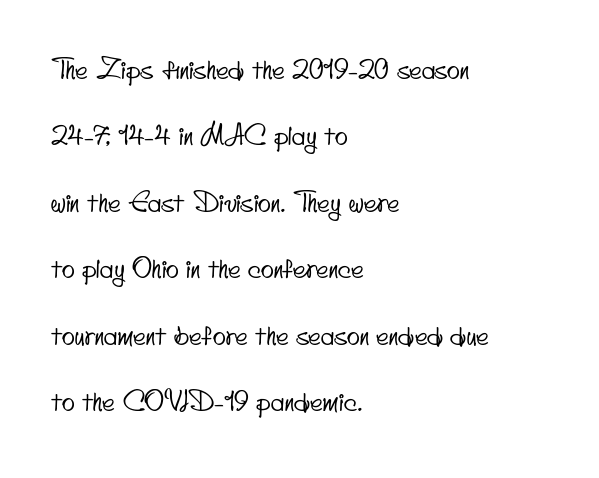
Q: Is the text underlined? A: No.
Q: How is the paragraph aligned? A: Left-aligned.
Q: Is the spacing between letters normal or unusually wide? A: Normal.
Q: Is the spacing between lines tight, normal or loose? A: Loose.
